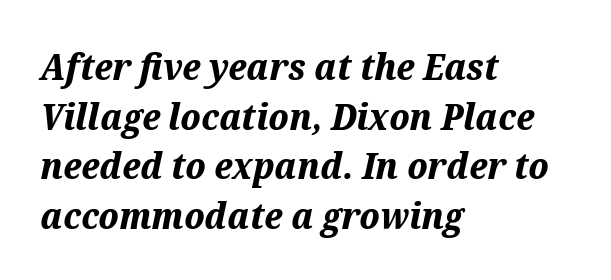
Q: Is the text bold? A: Yes.
Q: Is the text italic (slanted)? A: Yes, it leans right by about 12 degrees.
Q: Is the text underlined? A: No.
Q: How is the paragraph aligned? A: Left-aligned.
Q: Is the spacing between letters normal or unusually wide? A: Normal.
Q: Is the spacing between lines tight, normal or loose? A: Normal.
Q: Width (condensed, normal, or wide)? A: Normal.
Q: Stroke contrast? A: Medium.
Q: x-height? A: Medium.
Q: Monospaced? A: No.
